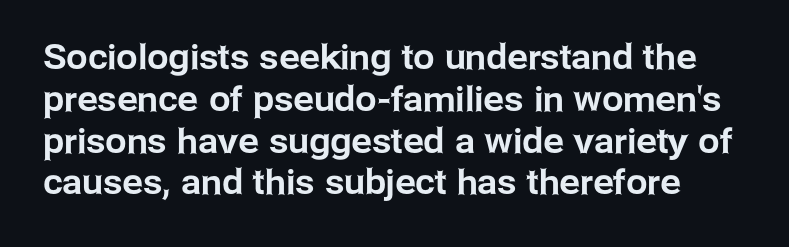
{"serif": "no", "italic": "no", "width": "normal", "stroke_contrast": "low", "x_height": "medium", "monospaced": "no", "underline": "no", "line_spacing_ratio": 1.23, "letter_spacing": "normal", "letter_spacing_em": 0.0, "glyph_px": 34}
